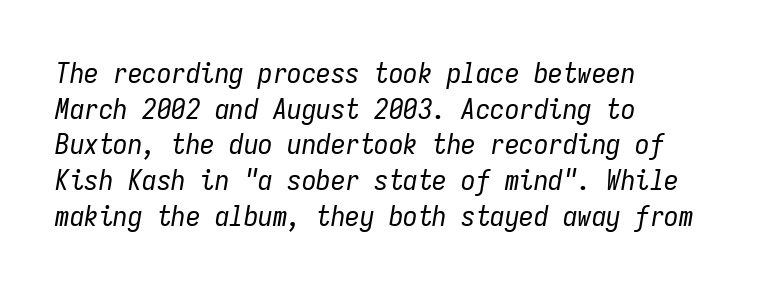
{"italic": "yes", "lean": "right", "slant_degrees": 9, "bold": "no", "weight": "regular", "width": "condensed", "stroke_contrast": "low", "x_height": "medium", "monospaced": "yes", "underline": "no", "align": "left", "line_spacing_ratio": 1.23, "letter_spacing": "normal", "letter_spacing_em": 0.0, "glyph_px": 29}
